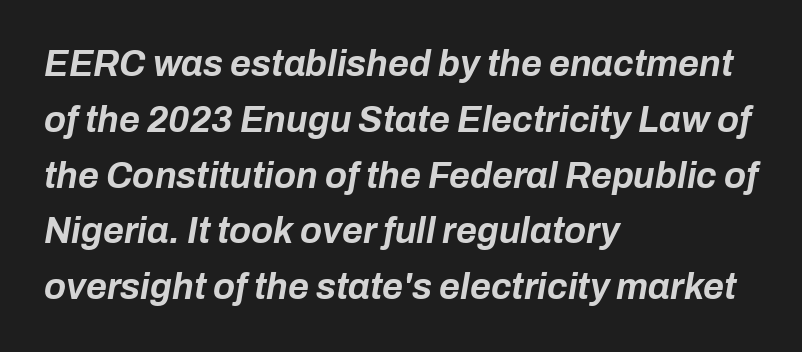
The rendering applies a slant to the glyphs. Weight: bold. Vertical spacing — default. You could call the tracking neutral — neither tight nor loose. Letters rest on an invisible, unmarked baseline. The lines in this sample share a left origin and differ only in where they stop.
